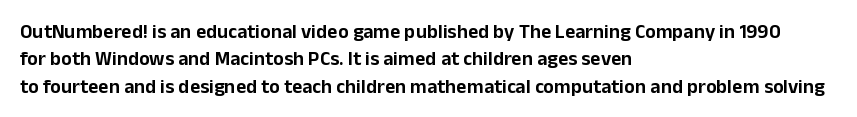
Q: Is the text italic (slanted)? A: No, it is upright.
Q: Is the text underlined? A: No.
Q: How is the paragraph aligned? A: Left-aligned.
Q: Is the spacing between letters normal or unusually wide? A: Normal.
Q: Is the spacing between lines tight, normal or loose? A: Normal.
